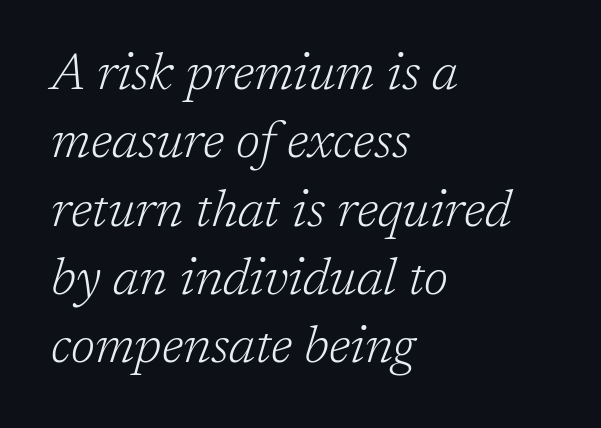
The image shows 51 px light serif type, italic (leaning right); set left-aligned, normal line spacing (1.34x), normal letter spacing, not underlined; low stroke contrast and a medium x-height.
